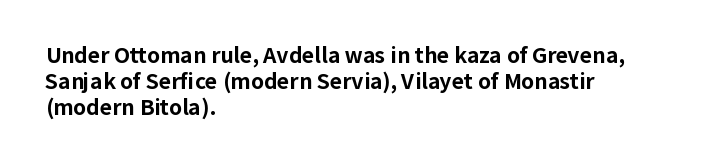
Q: Is the text bold? A: Yes.
Q: Is the text italic (slanted)? A: No, it is upright.
Q: Is the text underlined? A: No.
Q: How is the paragraph aligned? A: Left-aligned.
Q: Is the spacing between letters normal or unusually wide? A: Normal.
